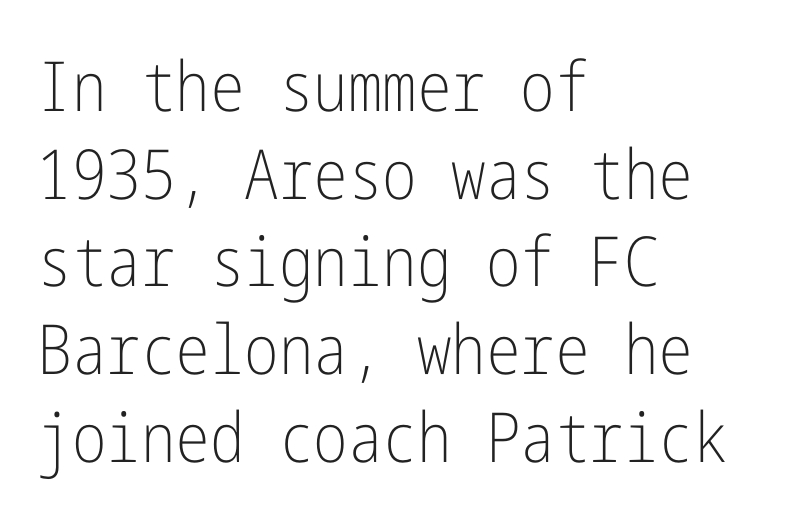
{"serif": "no", "italic": "no", "bold": "no", "weight": "light", "width": "condensed", "stroke_contrast": "low", "x_height": "medium", "underline": "no", "align": "left", "line_spacing": "normal", "line_spacing_ratio": 1.27, "letter_spacing": "normal", "letter_spacing_em": 0.0, "glyph_px": 69}
